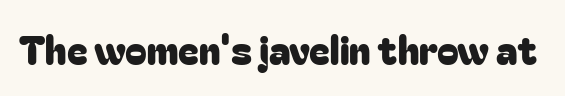
{"serif": "no", "italic": "no", "width": "normal", "stroke_contrast": "low", "x_height": "medium", "monospaced": "no", "underline": "no", "letter_spacing": "normal", "letter_spacing_em": 0.0, "glyph_px": 39}
